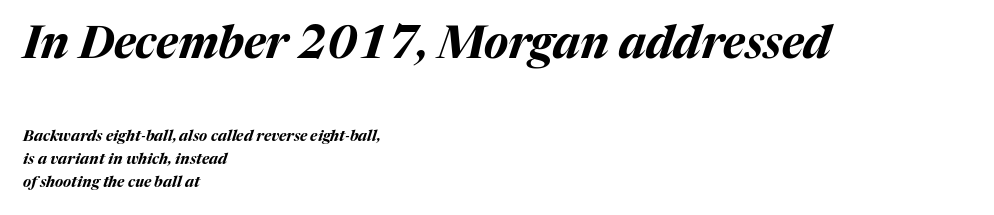
{"italic": "yes", "lean": "right", "slant_degrees": 17, "bold": "yes", "weight": "bold", "width": "normal", "stroke_contrast": "medium", "x_height": "medium", "monospaced": "no", "underline": "no", "align": "left", "line_spacing": "normal", "line_spacing_ratio": 1.55, "letter_spacing": "normal", "letter_spacing_em": 0.0, "larger_block": "first", "size_ratio": 3.0, "glyph_px": 45}
